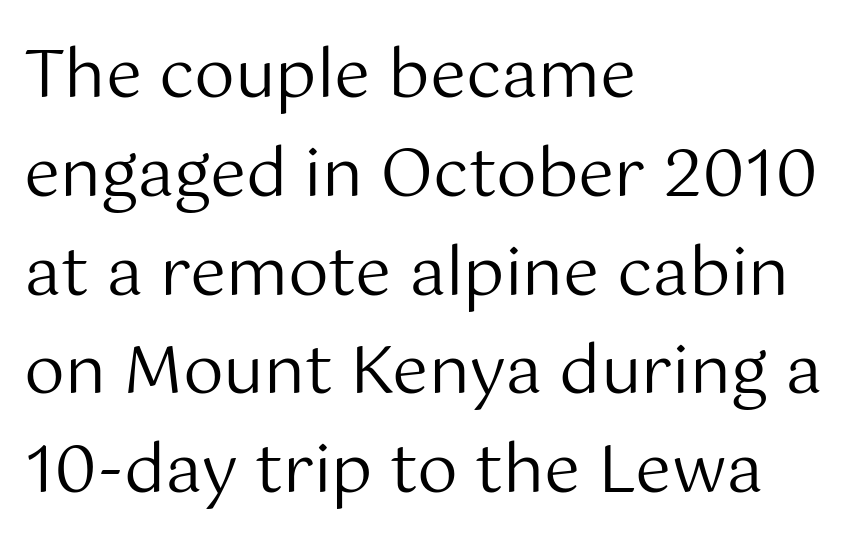
The vertical gap from one line to the next is medium. All the whitespace from short lines collects on the right. The face used here is proportionally spaced, like ordinary book or web type. Has an underline been added? It has not.
